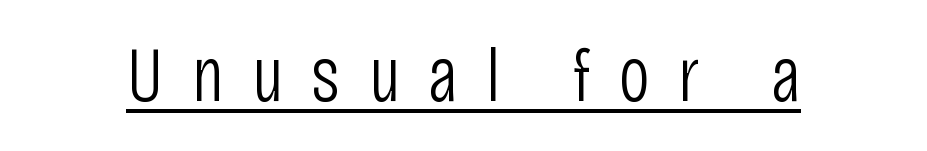
Grotesque or geometric, the face here clearly has no serifs. Inter-character spacing is expanded well beyond the font's built-in metrics. These lines were composed using upright roman letters. Here the designer chose a conventional face with non-uniform glyph widths. Ink coverage per letter is moderate at most.
